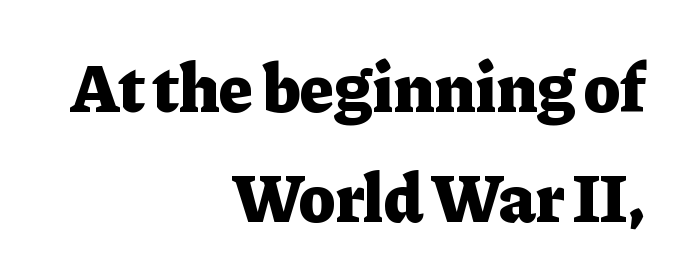
One-word summary of the alignment: right. The type family on display is of the serif kind. Does extra space separate the letters? No, they use regular spacing. A roman cut, with each character standing at attention.
